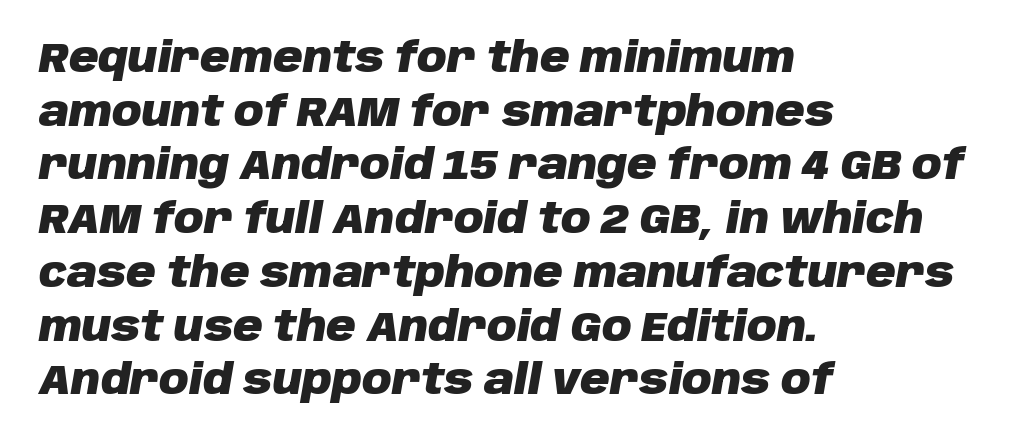
The image shows 41 px heavy type, italic (leaning right); set left-aligned, normal line spacing (1.31x), normal letter spacing, not underlined; low stroke contrast and a large x-height.
